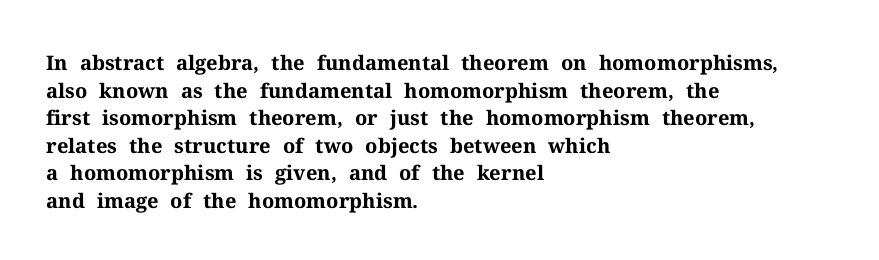
Q: Is the text bold? A: Yes.
Q: Is the text italic (slanted)? A: No, it is upright.
Q: Is the text underlined? A: No.
Q: How is the paragraph aligned? A: Left-aligned.
Q: Is the spacing between letters normal or unusually wide? A: Normal.
Q: Is the spacing between lines tight, normal or loose? A: Normal.
